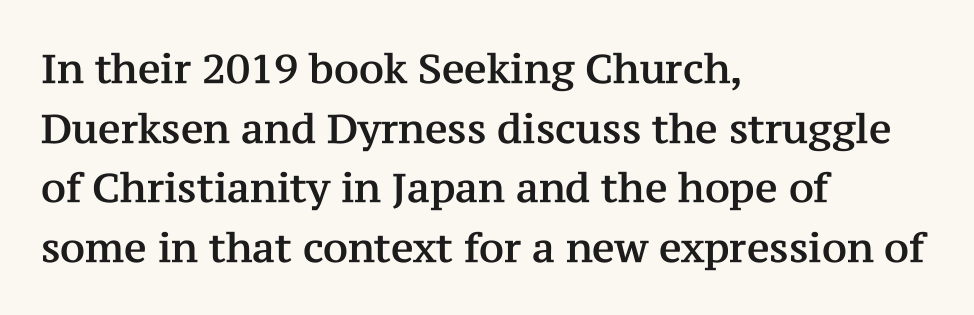
The image shows 40 px serif type, upright; set left-aligned, normal line spacing (1.49x), normal letter spacing, not underlined; medium stroke contrast and a medium x-height.
